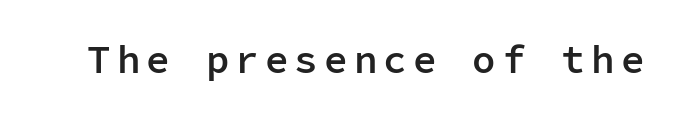
The image shows 39 px semibold sans-serif type, upright, monospaced; set not underlined; low stroke contrast and a medium x-height.
